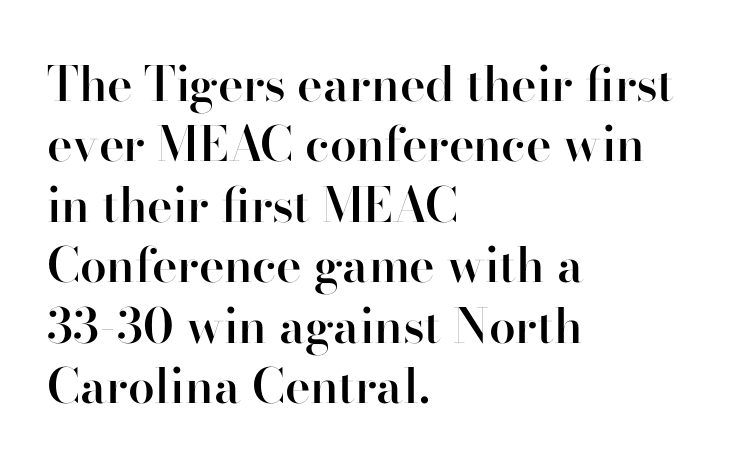
Q: Is the text bold? A: Semi-bold.
Q: Is the text italic (slanted)? A: No, it is upright.
Q: Is the typeface a serif or a sans-serif typeface? A: Sans-serif.
Q: Is the text underlined? A: No.
Q: How is the paragraph aligned? A: Left-aligned.
Q: Is the spacing between letters normal or unusually wide? A: Normal.
Q: Is the spacing between lines tight, normal or loose? A: Normal.
Q: Width (condensed, normal, or wide)? A: Normal.
Q: Stroke contrast? A: High.
Q: x-height? A: Small.
Q: Monospaced? A: No.
